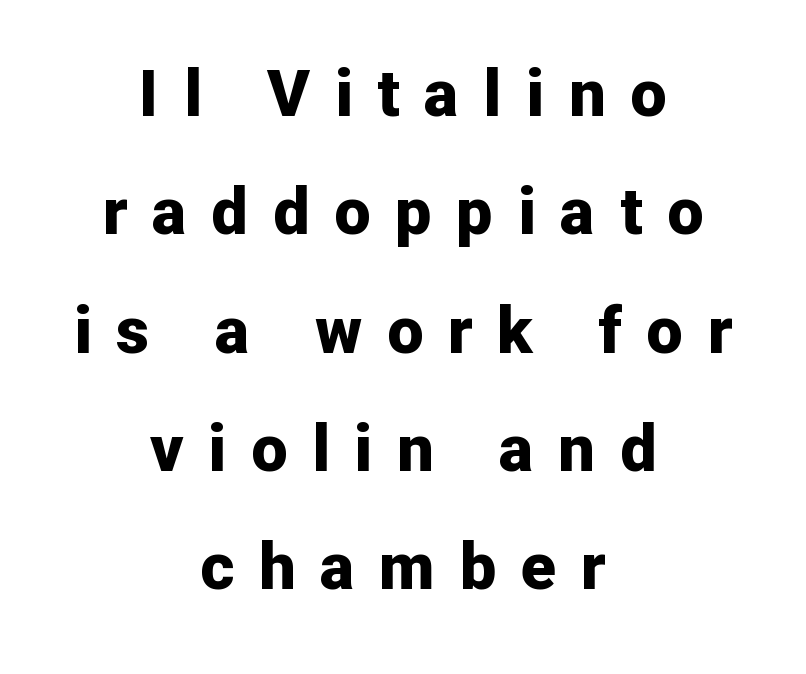
Q: Is the text bold? A: Yes.
Q: Is the text italic (slanted)? A: No, it is upright.
Q: Is the typeface a serif or a sans-serif typeface? A: Sans-serif.
Q: Is the text underlined? A: No.
Q: How is the paragraph aligned? A: Centered.
Q: Is the spacing between letters normal or unusually wide? A: Unusually wide.
Q: Width (condensed, normal, or wide)? A: Normal.
Q: Stroke contrast? A: Low.
Q: x-height? A: Medium.
Q: Monospaced? A: No.
